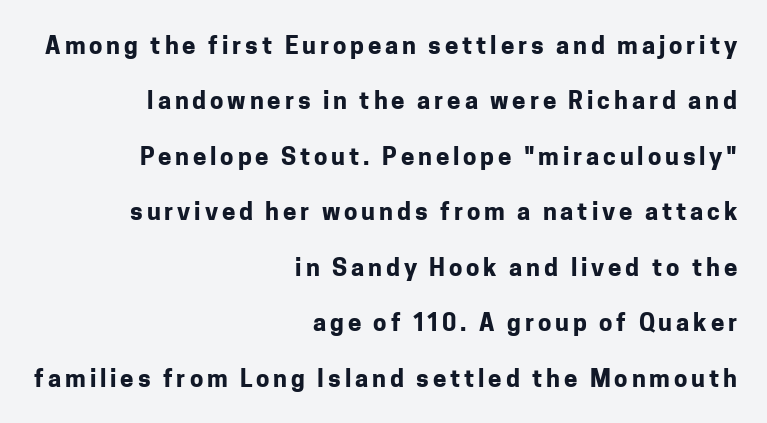
The image shows 24 px bold type, upright; set right-aligned, loose line spacing (2.31x), not underlined.
